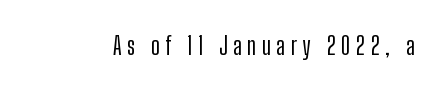
Q: Is the text italic (slanted)? A: No, it is upright.
Q: Is the text underlined? A: No.
Q: Is the spacing between letters normal or unusually wide? A: Unusually wide.
